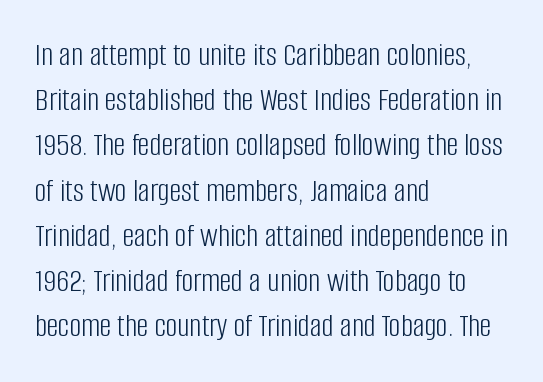
The image shows 33 px light, condensed sans-serif type, upright; set left-aligned, normal line spacing (1.37x), normal letter spacing, not underlined; low stroke contrast and a large x-height.
